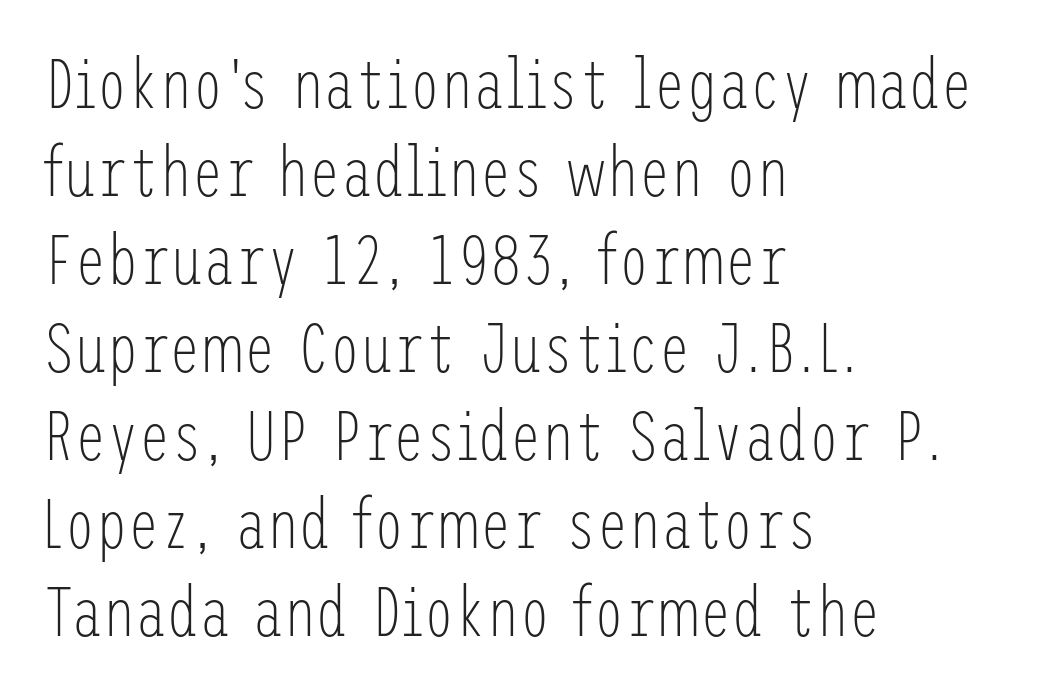
Is the letter spacing exaggerated? No — it looks like the ordinary default. Compared with a typical body face, this is equally light or lighter still. The letters stand upright; this is a roman face. Observe the absence of serifs on each vertical stroke in this sample.
